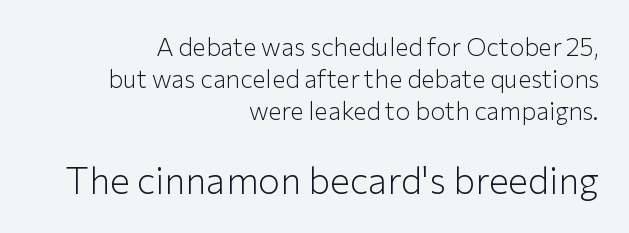
Q: Is the text bold? A: No.
Q: Is the text italic (slanted)? A: No, it is upright.
Q: Is the typeface a serif or a sans-serif typeface? A: Sans-serif.
Q: Is the text underlined? A: No.
Q: How is the paragraph aligned? A: Right-aligned.
Q: Is the spacing between letters normal or unusually wide? A: Normal.
Q: Is the spacing between lines tight, normal or loose? A: Normal.
Q: Which block of text is set in a larger size, the first (top) or the second (bottom)? A: The second (bottom) one.
Q: Width (condensed, normal, or wide)? A: Normal.
Q: Stroke contrast? A: Low.
Q: x-height? A: Medium.
Q: Monospaced? A: No.
